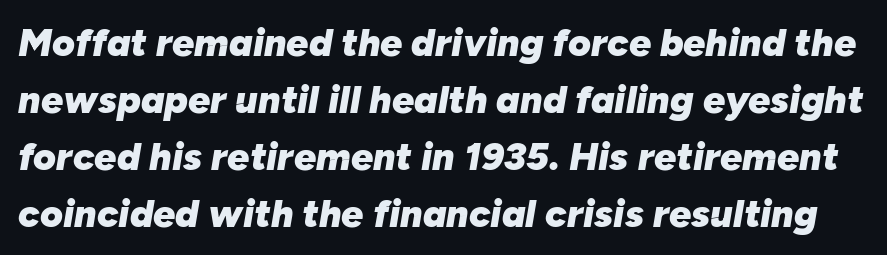
{"italic": "yes", "lean": "right", "slant_degrees": 10, "bold": "yes", "weight": "heavy", "width": "normal", "stroke_contrast": "low", "x_height": "medium", "monospaced": "no", "underline": "no", "line_spacing": "normal", "line_spacing_ratio": 1.46, "letter_spacing": "normal", "letter_spacing_em": 0.0, "glyph_px": 39}
